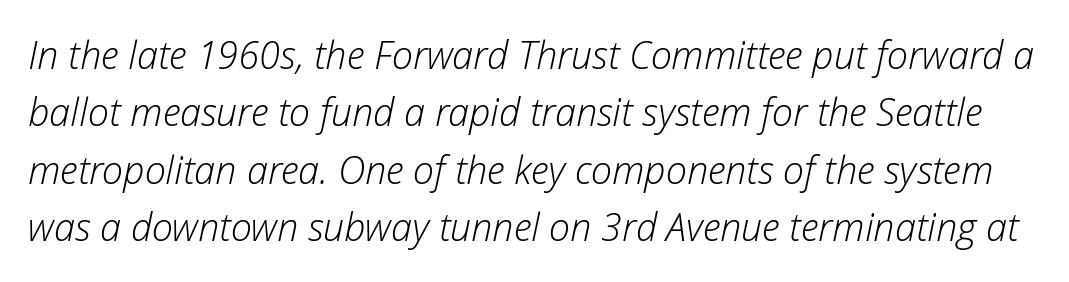
The image shows 38 px light type, italic (leaning right); set normal line spacing (1.51x), normal letter spacing, not underlined; low stroke contrast and a medium x-height.
